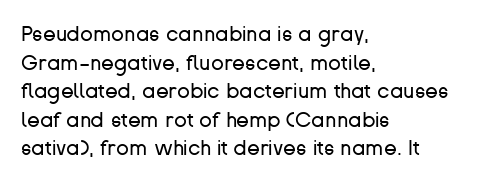
Line beginnings align vertically; line endings do not. Whoever set this chose a conventional vertical rhythm. Stroke mass is kept to a normal reading level or below. Nobody touched the tracking dial on this one.
